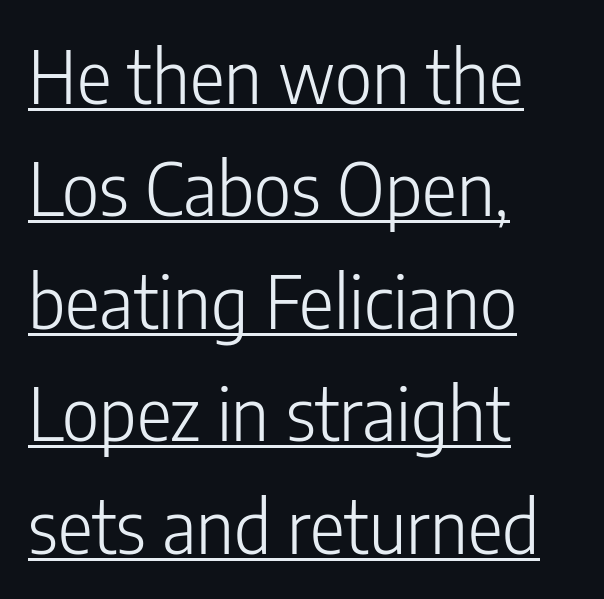
{"serif": "no", "italic": "no", "bold": "no", "weight": "light", "width": "condensed", "stroke_contrast": "low", "x_height": "medium", "monospaced": "no", "underline": "yes", "align": "left", "line_spacing": "normal", "line_spacing_ratio": 1.54, "letter_spacing": "normal", "letter_spacing_em": 0.0, "glyph_px": 73}
